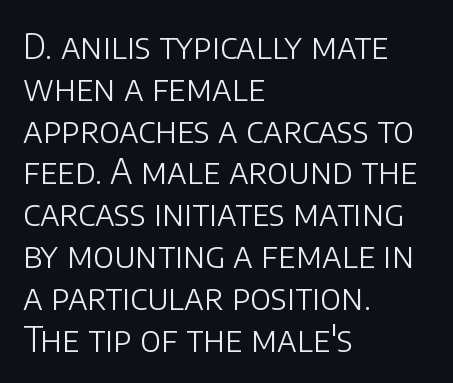
Type without underlining. Do the characters align in a grid? No, the font is proportional. The characters display no serif detailing; their extremities are plain. The lettering holds an erect, upright posture throughout.
